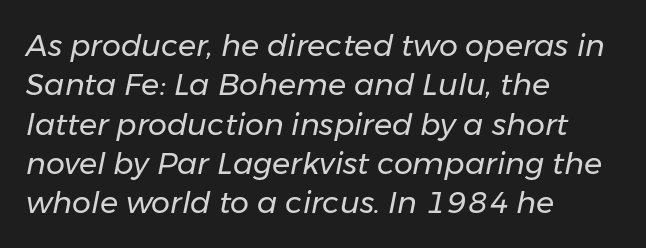
Q: Is the text bold? A: No.
Q: Is the text italic (slanted)? A: Yes, it leans right by about 11 degrees.
Q: Is the text underlined? A: No.
Q: How is the paragraph aligned? A: Left-aligned.
Q: Is the spacing between letters normal or unusually wide? A: Normal.
Q: Is the spacing between lines tight, normal or loose? A: Normal.
Q: Width (condensed, normal, or wide)? A: Normal.
Q: Stroke contrast? A: Low.
Q: x-height? A: Medium.
Q: Monospaced? A: No.
